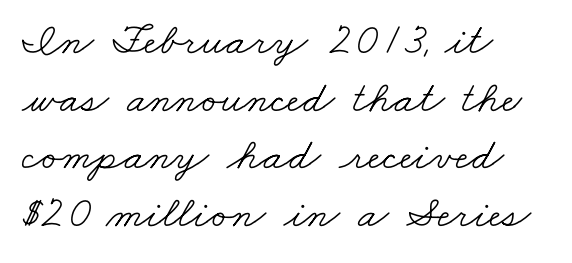
The image shows 45 px light, wide serif type; set left-aligned, normal line spacing (1.28x), normal letter spacing, not underlined; low stroke contrast and a small x-height.
